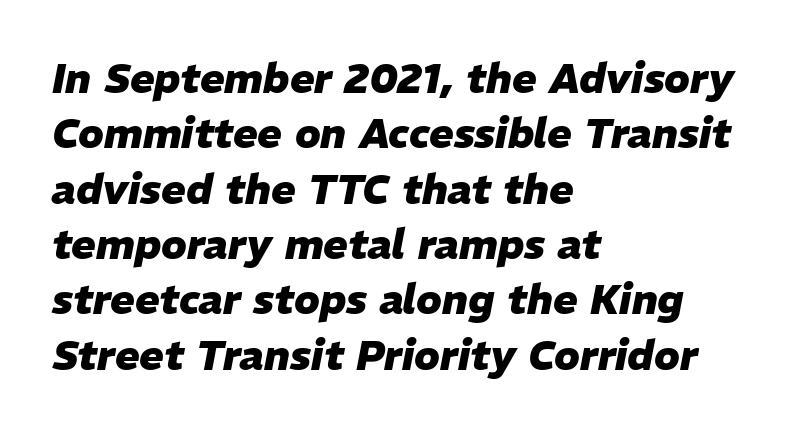
The image shows 41 px heavy type, italic (leaning right); set left-aligned, normal line spacing (1.35x), normal letter spacing, not underlined; low stroke contrast and a medium x-height.
